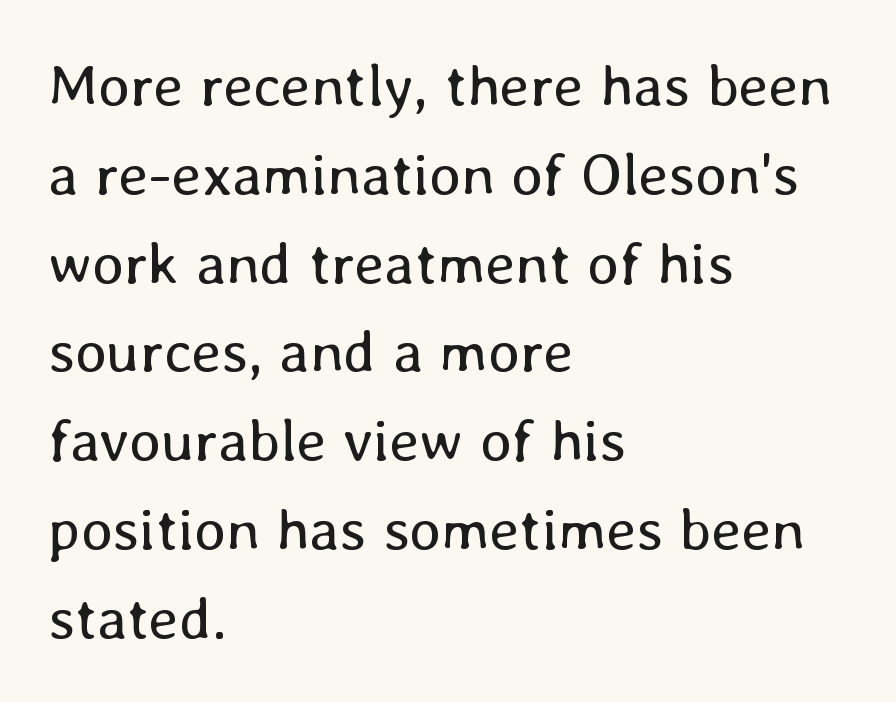
The type is set solid horizontally, with unmodified tracking. Underlining? Definitely not there. Here the designer chose a conventional face with non-uniform glyph widths. In CSS terms this would be text-align: left. No heavy texture on the line: the type isn't bold.
